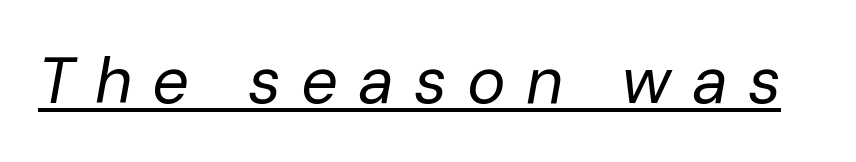
Letter spacing: wide. Each stroke keeps to a modest, everyday thickness or less. Like a heading marked for emphasis, these lines bear an underscore. The lettering tilts uniformly, giving the passage an italic look. Character widths vary here, with narrow letters taking less room than wide ones.
